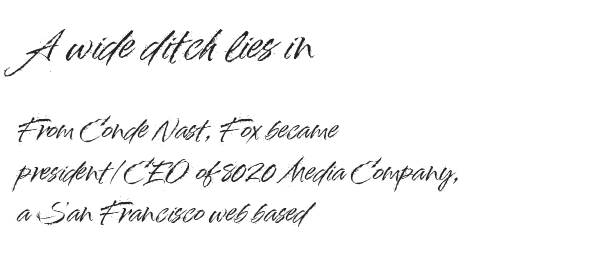
Q: Is the text italic (slanted)? A: Yes.
Q: Is the typeface a serif or a sans-serif typeface? A: Sans-serif.
Q: Is the text underlined? A: No.
Q: How is the paragraph aligned? A: Left-aligned.
Q: Is the spacing between letters normal or unusually wide? A: Normal.
Q: Is the spacing between lines tight, normal or loose? A: Normal.
Q: Which block of text is set in a larger size, the first (top) or the second (bottom)? A: The first (top) one.
Q: Width (condensed, normal, or wide)? A: Normal.
Q: Stroke contrast? A: High.
Q: x-height? A: Small.
Q: Monospaced? A: No.
